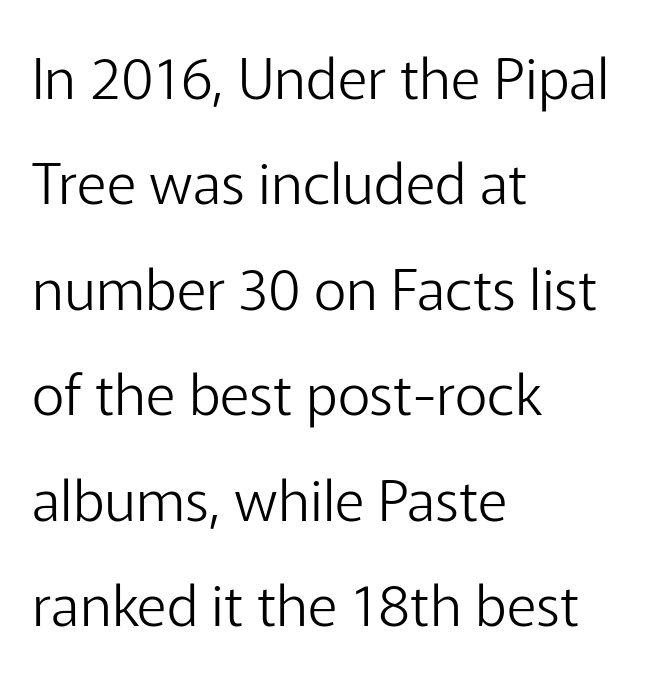
{"serif": "no", "italic": "no", "bold": "no", "weight": "light", "width": "normal", "stroke_contrast": "low", "x_height": "medium", "monospaced": "no", "underline": "no", "align": "left", "line_spacing_ratio": 1.85, "letter_spacing": "normal", "letter_spacing_em": 0.0, "glyph_px": 57}
